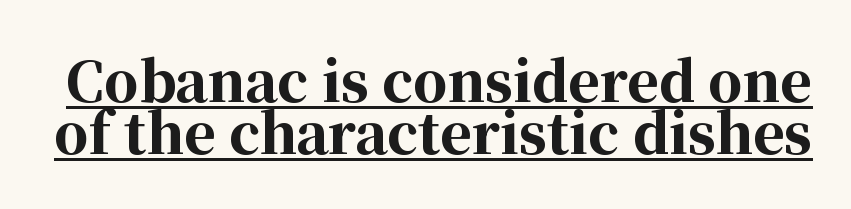
The image shows 54 px bold serif type, upright; set tight line spacing (0.96x), normal letter spacing, underlined; high stroke contrast and a medium x-height.
